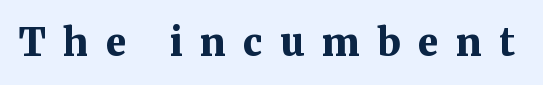
Q: Is the text bold? A: Yes.
Q: Is the text italic (slanted)? A: No, it is upright.
Q: Is the typeface a serif or a sans-serif typeface? A: Serif.
Q: Is the text underlined? A: No.
Q: Is the spacing between letters normal or unusually wide? A: Unusually wide.
Q: Width (condensed, normal, or wide)? A: Normal.
Q: Stroke contrast? A: Medium.
Q: x-height? A: Medium.
Q: Monospaced? A: No.
